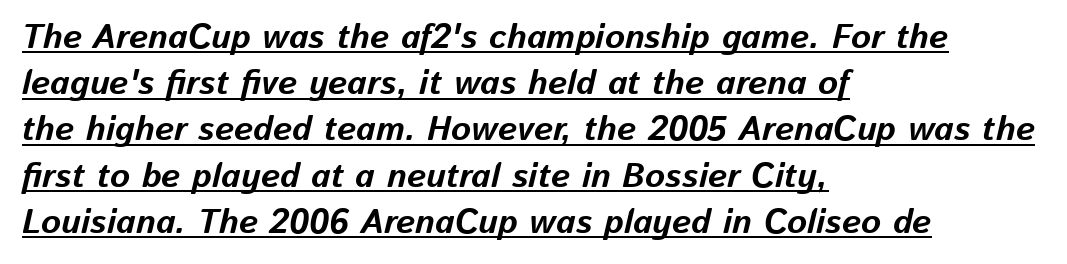
Q: Is the text bold? A: Yes.
Q: Is the text italic (slanted)? A: Yes, it leans right by about 13 degrees.
Q: Is the text underlined? A: Yes.
Q: How is the paragraph aligned? A: Left-aligned.
Q: Is the spacing between letters normal or unusually wide? A: Normal.
Q: Is the spacing between lines tight, normal or loose? A: Normal.
Q: Width (condensed, normal, or wide)? A: Normal.
Q: Stroke contrast? A: Low.
Q: x-height? A: Medium.
Q: Monospaced? A: No.
